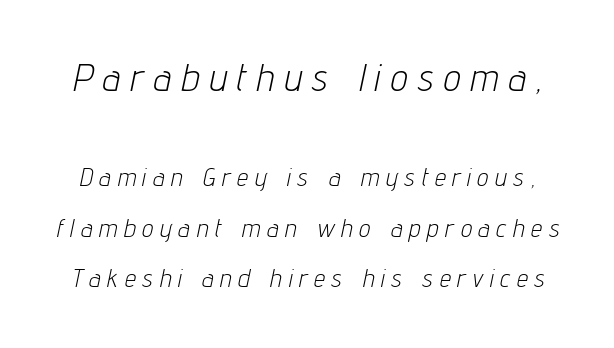
{"italic": "yes", "lean": "right", "slant_degrees": 12, "bold": "no", "weight": "light", "width": "condensed", "stroke_contrast": "low", "x_height": "medium", "monospaced": "no", "underline": "no", "line_spacing": "loose", "line_spacing_ratio": 2.02, "letter_spacing": "wide", "letter_spacing_em": 0.28, "larger_block": "first", "size_ratio": 1.52, "glyph_px": 38}
